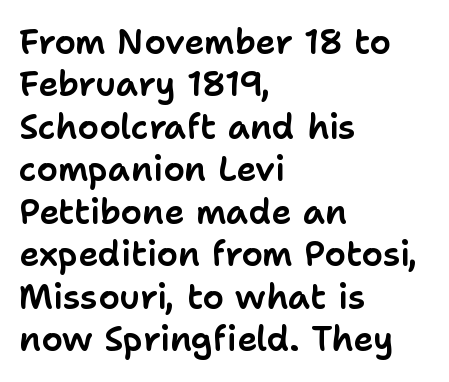
Q: Is the text italic (slanted)? A: No, it is upright.
Q: Is the typeface a serif or a sans-serif typeface? A: Sans-serif.
Q: Is the text underlined? A: No.
Q: How is the paragraph aligned? A: Left-aligned.
Q: Is the spacing between letters normal or unusually wide? A: Normal.
Q: Is the spacing between lines tight, normal or loose? A: Normal.
Q: Width (condensed, normal, or wide)? A: Normal.
Q: Stroke contrast? A: Low.
Q: x-height? A: Medium.
Q: Monospaced? A: No.
